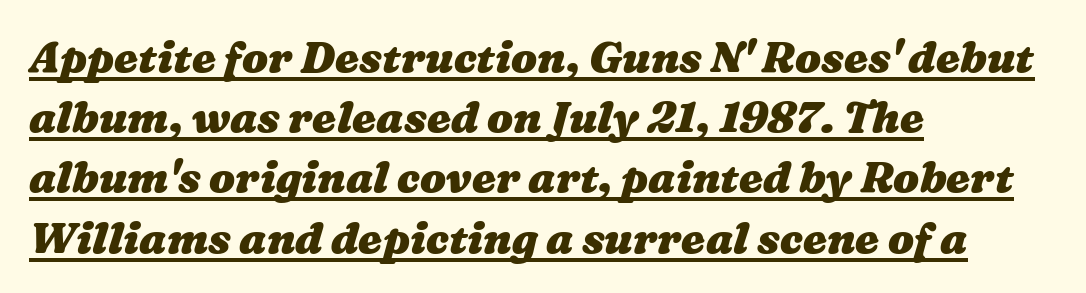
The image shows 43 px heavy, wide type; set left-aligned, normal line spacing (1.4x), normal letter spacing, underlined; medium stroke contrast and a medium x-height.
